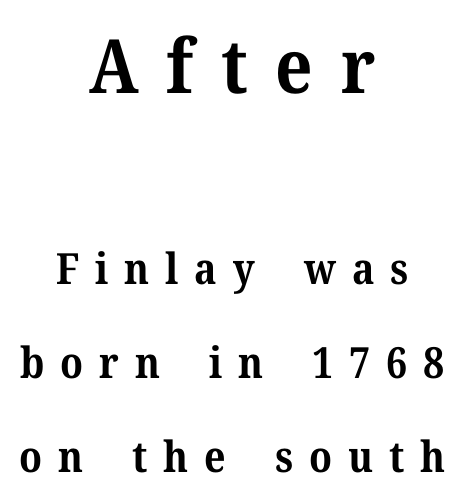
Layout note: lines centered. The earlier block is typeset at a bigger size than the later block. Only glyphs here, with clear space below each row. This is serif lettering, the kind often seen in printed books.
